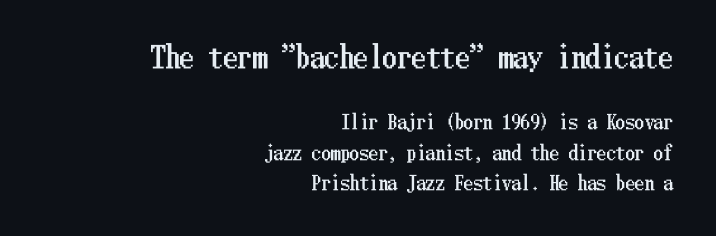
Q: Is the text italic (slanted)? A: No, it is upright.
Q: Is the text underlined? A: No.
Q: How is the paragraph aligned? A: Right-aligned.
Q: Is the spacing between letters normal or unusually wide? A: Normal.
Q: Is the spacing between lines tight, normal or loose? A: Normal.
Q: Which block of text is set in a larger size, the first (top) or the second (bottom)? A: The first (top) one.
Q: Width (condensed, normal, or wide)? A: Condensed.
Q: Stroke contrast? A: Low.
Q: x-height? A: Medium.
